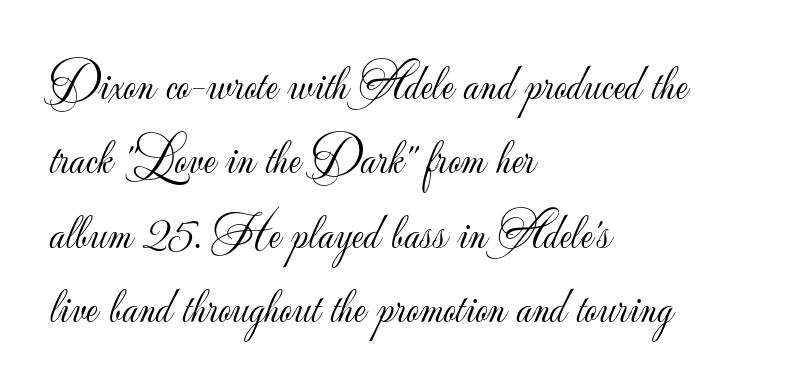
{"serif": "no", "bold": "no", "weight": "light", "width": "normal", "stroke_contrast": "low", "x_height": "small", "monospaced": "no", "underline": "no", "align": "left", "line_spacing": "normal", "line_spacing_ratio": 1.49, "letter_spacing": "normal", "letter_spacing_em": 0.0, "glyph_px": 50}
